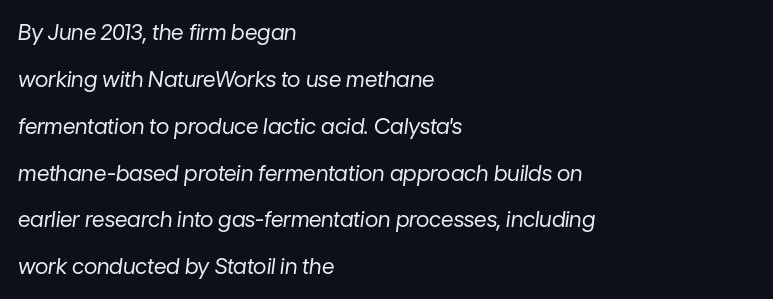
{"italic": "yes", "lean": "right", "slant_degrees": 7, "bold": "no", "underline": "no", "align": "left", "line_spacing": "loose", "line_spacing_ratio": 2.13, "letter_spacing": "normal", "letter_spacing_em": 0.0, "glyph_px": 22}
